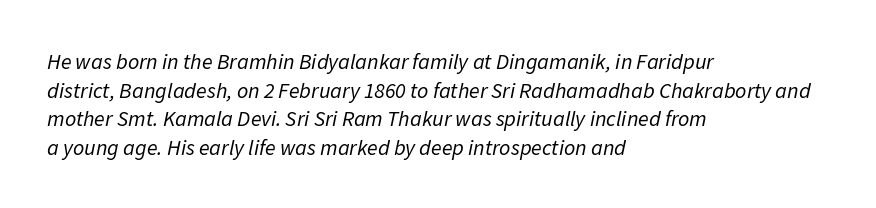
Q: Is the text bold? A: No.
Q: Is the text italic (slanted)? A: Yes, it leans right by about 11 degrees.
Q: Is the text underlined? A: No.
Q: How is the paragraph aligned? A: Left-aligned.
Q: Is the spacing between letters normal or unusually wide? A: Normal.
Q: Is the spacing between lines tight, normal or loose? A: Normal.
